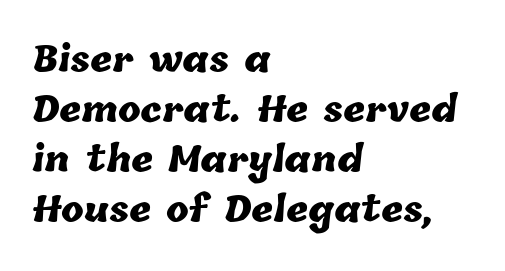
The image shows 34 px heavy type; set left-aligned, normal line spacing (1.47x), normal letter spacing, not underlined; low stroke contrast and a medium x-height.
